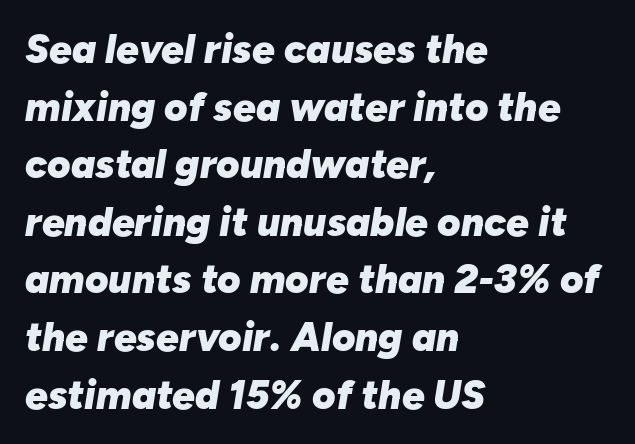
{"italic": "yes", "lean": "right", "slant_degrees": 10, "bold": "yes", "weight": "heavy", "width": "normal", "stroke_contrast": "low", "x_height": "medium", "monospaced": "no", "underline": "no", "align": "left", "line_spacing": "normal", "line_spacing_ratio": 1.44, "letter_spacing": "normal", "letter_spacing_em": 0.0, "glyph_px": 40}
